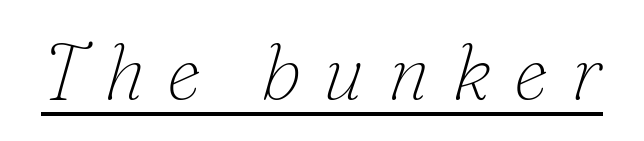
{"serif": "yes", "italic": "yes", "lean": "right", "slant_degrees": 16, "bold": "no", "weight": "thin", "width": "normal", "stroke_contrast": "low", "x_height": "small", "monospaced": "no", "underline": "yes", "letter_spacing": "wide", "letter_spacing_em": 0.28, "glyph_px": 78}
